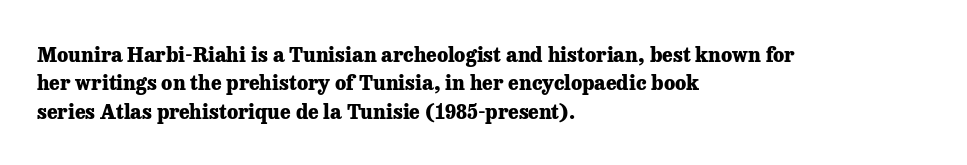
The image shows 20 px bold type, upright; set left-aligned, normal line spacing (1.42x), normal letter spacing, not underlined.
